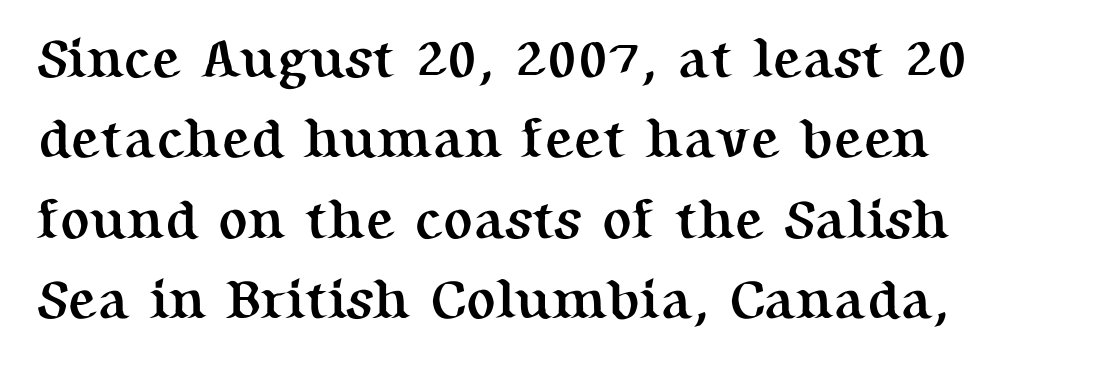
The image shows 55 px semibold serif type, upright; set left-aligned, normal line spacing (1.46x), normal letter spacing, not underlined; medium stroke contrast and a medium x-height.
